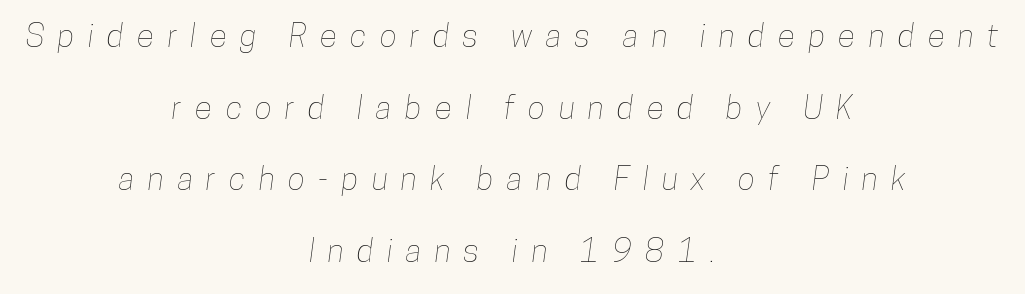
{"width": "condensed", "stroke_contrast": "low", "x_height": "medium", "monospaced": "no", "underline": "no", "align": "center", "line_spacing": "loose", "line_spacing_ratio": 2.24, "letter_spacing": "wide", "letter_spacing_em": 0.42, "glyph_px": 32}
